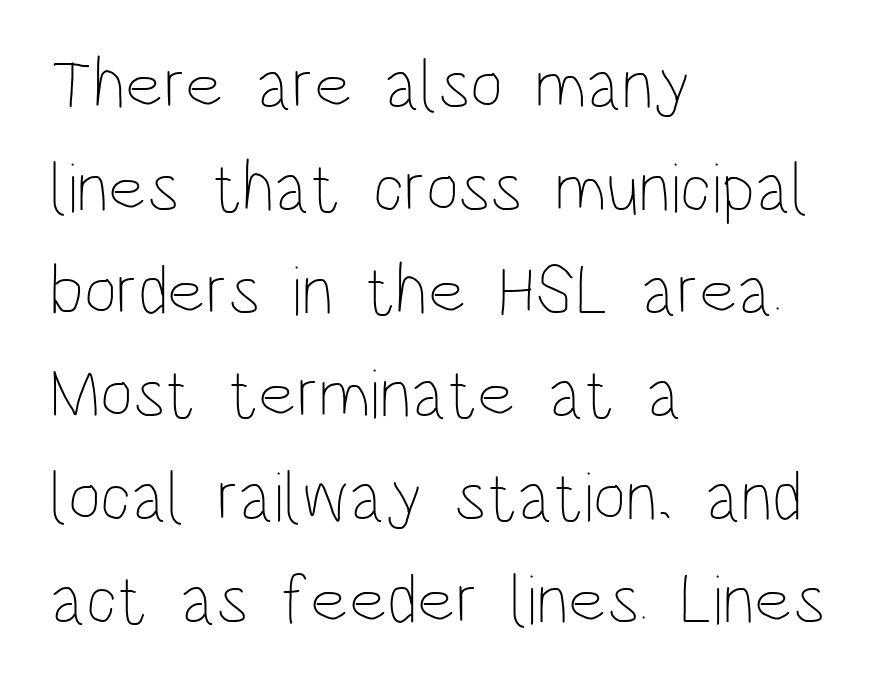
{"italic": "no", "bold": "no", "weight": "thin", "width": "condensed", "stroke_contrast": "low", "x_height": "large", "monospaced": "no", "underline": "no", "align": "left", "line_spacing": "normal", "line_spacing_ratio": 1.45, "letter_spacing": "normal", "letter_spacing_em": 0.0, "glyph_px": 71}
